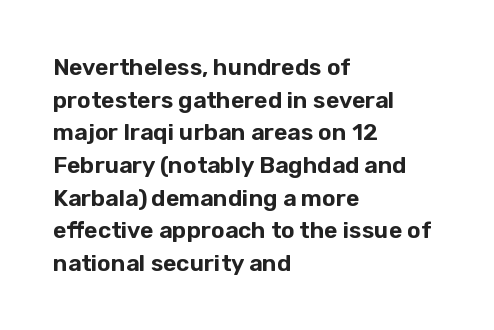
The image shows 23 px text type, upright; set left-aligned, normal line spacing (1.42x), normal letter spacing, not underlined.
